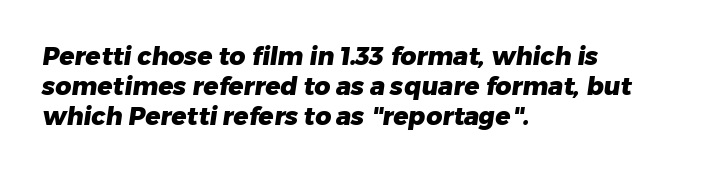
Default kerning and tracking; the words read as compact shapes. The text block is weighted toward the left margin, trailing off unevenly rightward. Only glyphs here, with clear space below each row. Pretty heavy lettering here — definitely bold.
